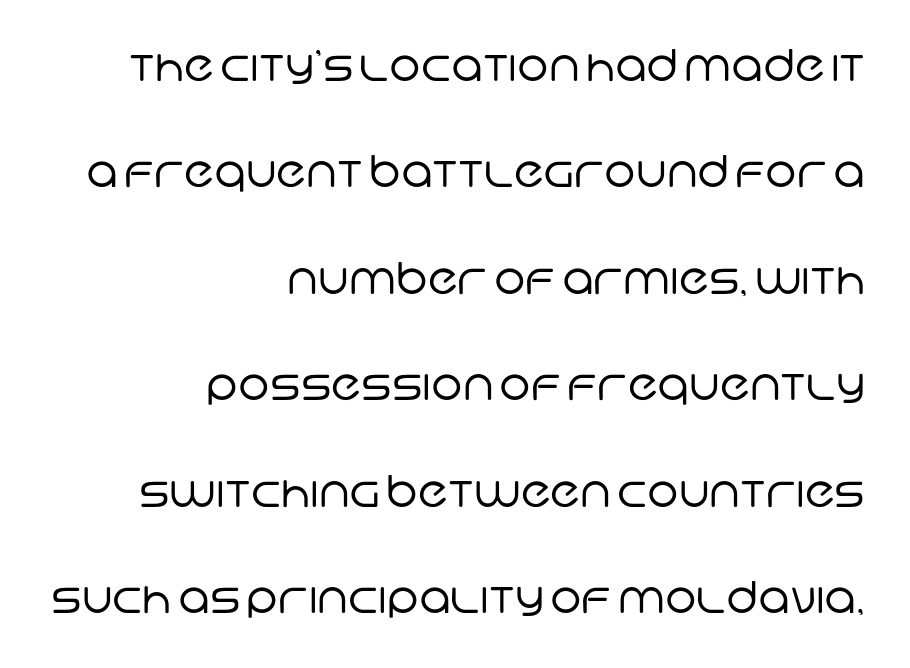
These lines keep a tight, regular rhythm from letter to letter. Only glyphs here, with clear space below each row. Font category for this specimen: sans-serif. The font is comparable to plain body text, perhaps lighter. Alignment: flush right. Proportional: the letters do not fall into vertical columns.
